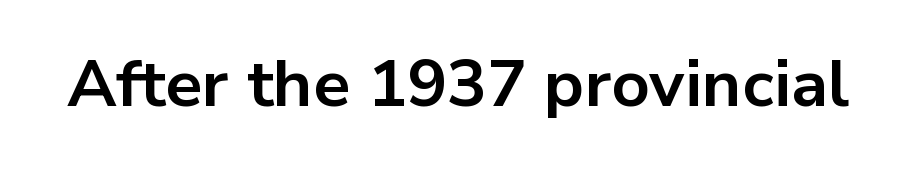
The image shows 66 px bold sans-serif type, upright; set normal letter spacing, not underlined; low stroke contrast and a medium x-height.
